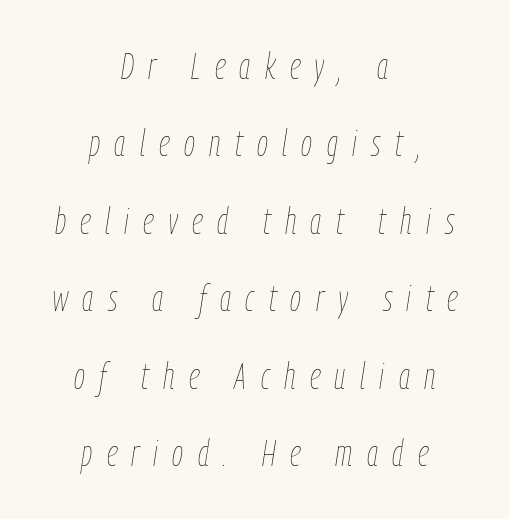
Where is the straight margin? There isn't one; the lines are centered. Compared with a typical body face, this is equally light or lighter still. The face used here is rendered with a markedly widened letterfit. Words float on clear page, feet unadorned. The face used here is proportionally spaced, like ordinary book or web type.
